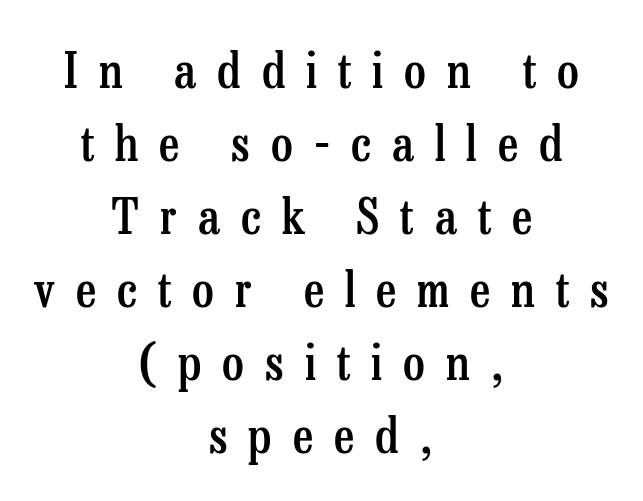
{"serif": "yes", "italic": "no", "bold": "semi", "weight": "semibold", "width": "condensed", "stroke_contrast": "low", "x_height": "medium", "monospaced": "no", "underline": "no", "align": "center", "line_spacing": "normal", "line_spacing_ratio": 1.49, "letter_spacing": "wide", "letter_spacing_em": 0.43, "glyph_px": 49}
